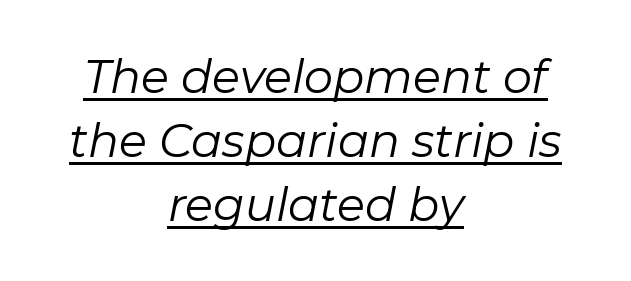
Q: Is the text bold? A: No.
Q: Is the text italic (slanted)? A: Yes, it leans right by about 11 degrees.
Q: Is the text underlined? A: Yes.
Q: How is the paragraph aligned? A: Centered.
Q: Is the spacing between letters normal or unusually wide? A: Normal.
Q: Is the spacing between lines tight, normal or loose? A: Normal.
Q: Width (condensed, normal, or wide)? A: Normal.
Q: Stroke contrast? A: Low.
Q: x-height? A: Medium.
Q: Monospaced? A: No.
